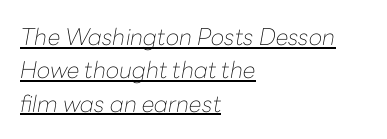
The image shows 23 px text type, italic (leaning right); set left-aligned, normal line spacing (1.45x), normal letter spacing, underlined.
